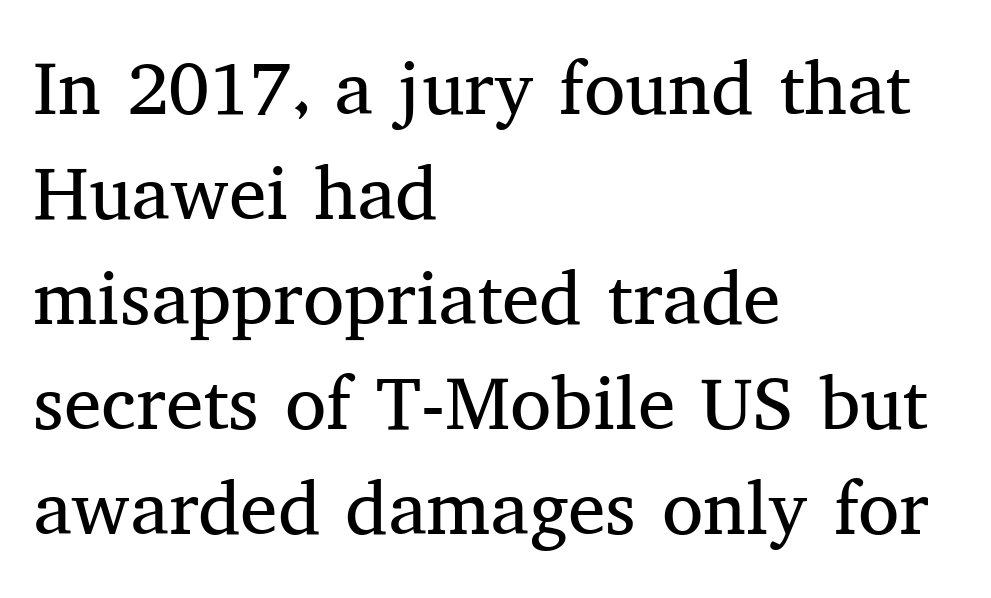
Is this a sans? No — the strokes have serifs. Nobody drew a line under any word here. The space between consecutive lines is moderate. Nothing unusual about the tracking: characters are spaced as the font intends.
